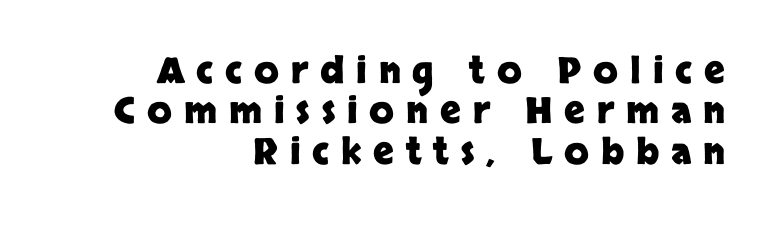
Here the designer chose a conventional face with non-uniform glyph widths. Classification — sans serif. Posture: upright roman. The face used here has the dense, thick strokes of a bold. There is plenty of visible air inserted between adjacent glyphs. Teacher's note: observe the even right margin — that is flush-right alignment.
